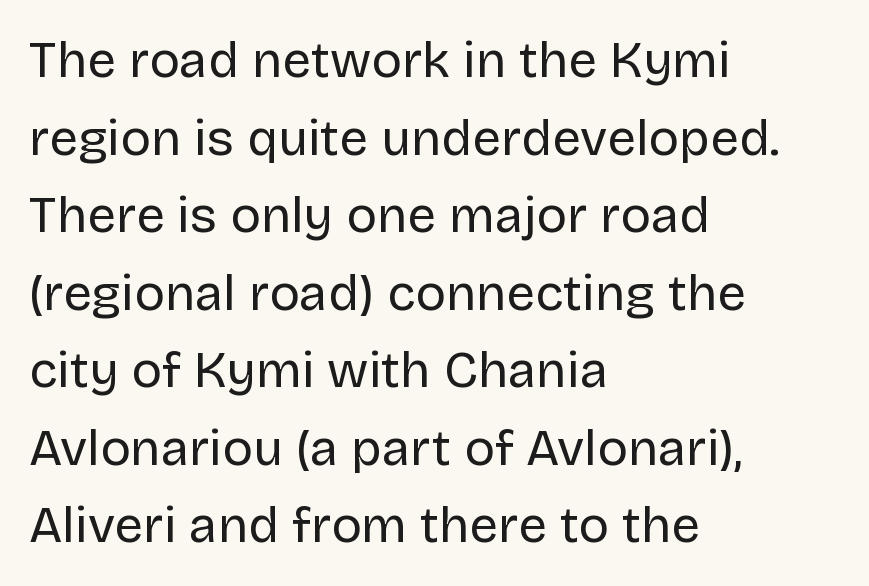
{"serif": "no", "italic": "no", "bold": "no", "weight": "regular", "width": "normal", "stroke_contrast": "low", "x_height": "large", "monospaced": "no", "underline": "no", "align": "left", "line_spacing": "normal", "line_spacing_ratio": 1.52, "letter_spacing": "normal", "letter_spacing_em": 0.0, "glyph_px": 51}
